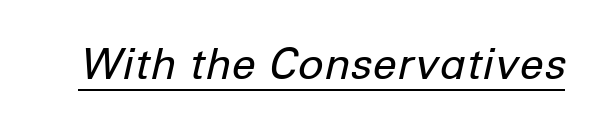
{"italic": "yes", "lean": "right", "slant_degrees": 12, "bold": "no", "weight": "regular", "width": "normal", "stroke_contrast": "low", "x_height": "medium", "monospaced": "no", "underline": "yes", "letter_spacing": "normal", "letter_spacing_em": 0.0, "glyph_px": 43}
